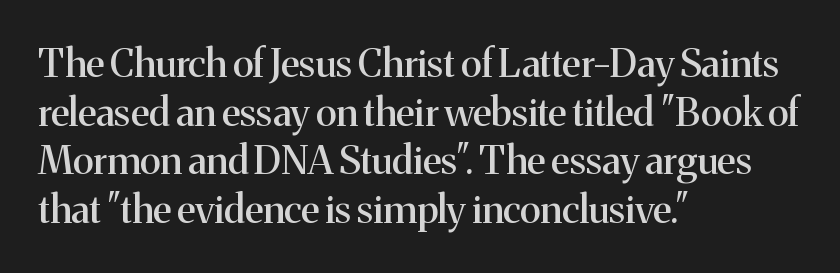
The image shows 39 px serif type, upright; set left-aligned, normal line spacing (1.25x), normal letter spacing, not underlined; medium stroke contrast and a medium x-height.
